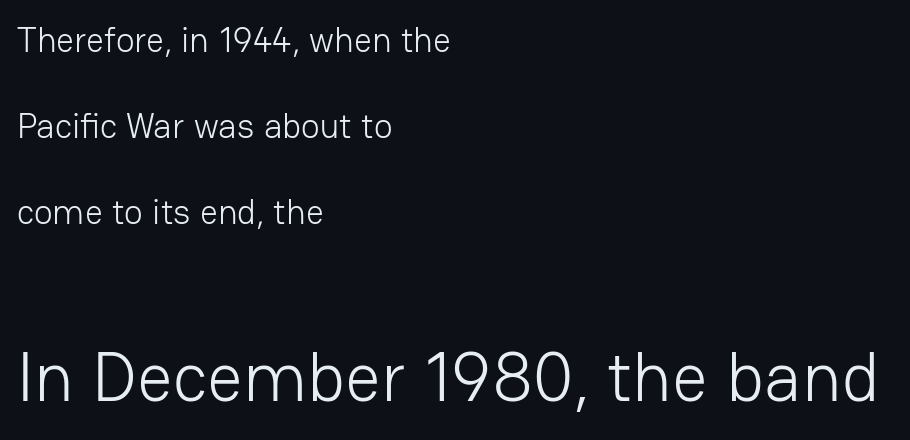
{"serif": "no", "italic": "no", "bold": "no", "weight": "light", "width": "normal", "stroke_contrast": "low", "x_height": "medium", "monospaced": "no", "underline": "no", "align": "left", "line_spacing": "loose", "line_spacing_ratio": 2.46, "letter_spacing": "normal", "letter_spacing_em": 0.0, "larger_block": "second", "size_ratio": 2.0, "glyph_px": 70}
